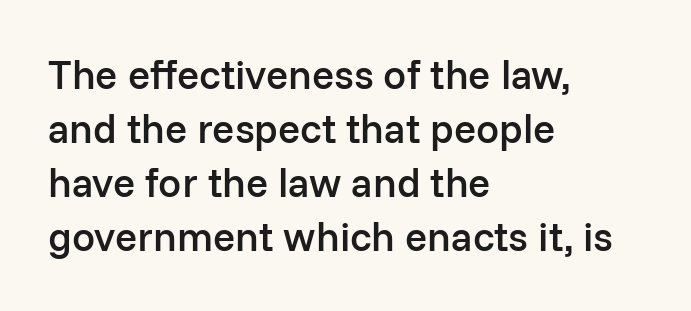
The baseline area is clear. The rendering keeps characters at their native spacing. Which margin do the lines hug? The left one — the right edge is uneven. The letters stand upright; this is a roman face.
